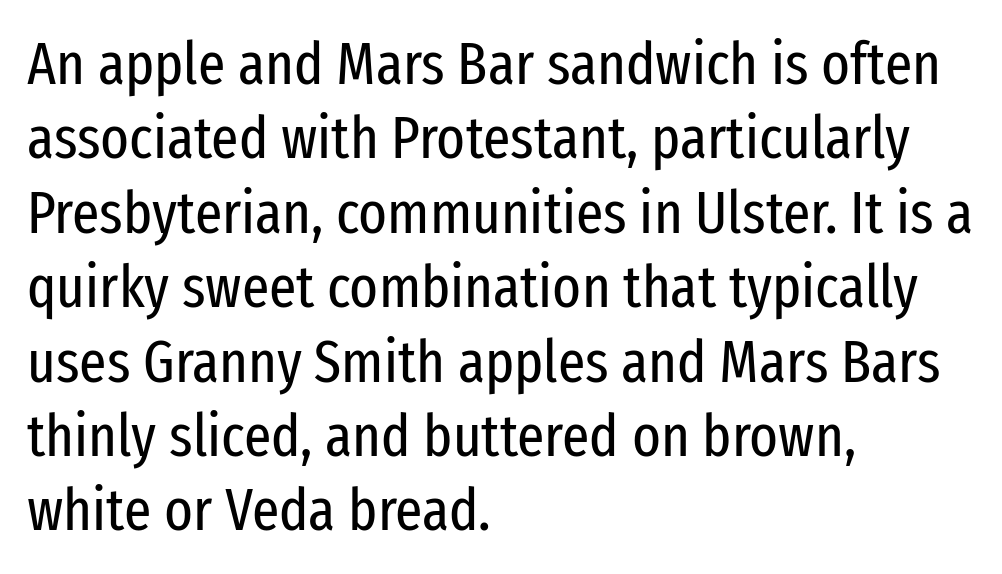
The image shows 60 px regular-weight, condensed sans-serif type, upright; set left-aligned, line spacing 1.24x, normal letter spacing, not underlined; low stroke contrast and a medium x-height.
